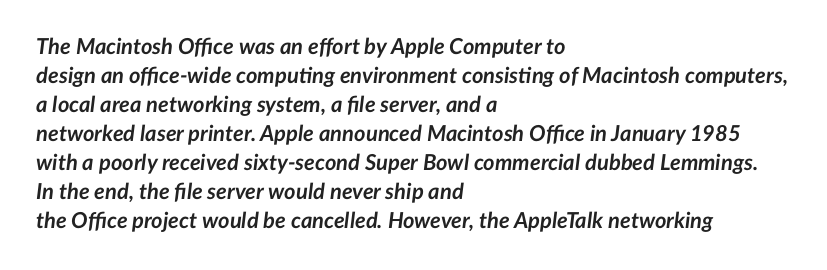
{"italic": "yes", "lean": "right", "slant_degrees": 7, "bold": "yes", "underline": "no", "align": "left", "line_spacing": "normal", "line_spacing_ratio": 1.32, "letter_spacing": "normal", "letter_spacing_em": 0.0, "glyph_px": 22}
